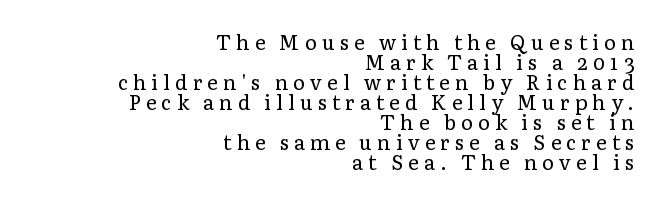
{"italic": "no", "bold": "no", "underline": "no", "align": "right", "line_spacing": "tight", "line_spacing_ratio": 1.0, "letter_spacing": "wide", "letter_spacing_em": 0.26, "glyph_px": 20}
